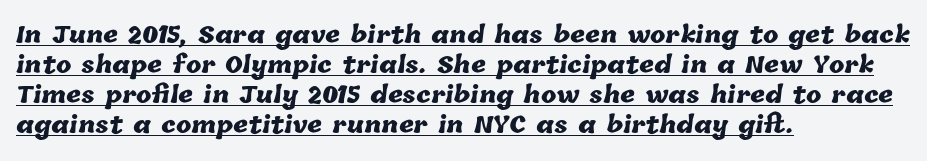
The image shows 23 px bold type; set left-aligned, normal line spacing (1.3x), normal letter spacing, underlined.
